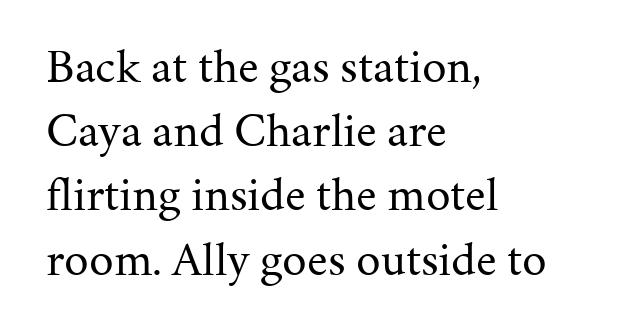
Q: Is the text bold? A: No.
Q: Is the text italic (slanted)? A: No, it is upright.
Q: Is the typeface a serif or a sans-serif typeface? A: Serif.
Q: Is the text underlined? A: No.
Q: How is the paragraph aligned? A: Left-aligned.
Q: Is the spacing between letters normal or unusually wide? A: Normal.
Q: Is the spacing between lines tight, normal or loose? A: Normal.
Q: Width (condensed, normal, or wide)? A: Normal.
Q: Stroke contrast? A: Medium.
Q: x-height? A: Medium.
Q: Monospaced? A: No.
